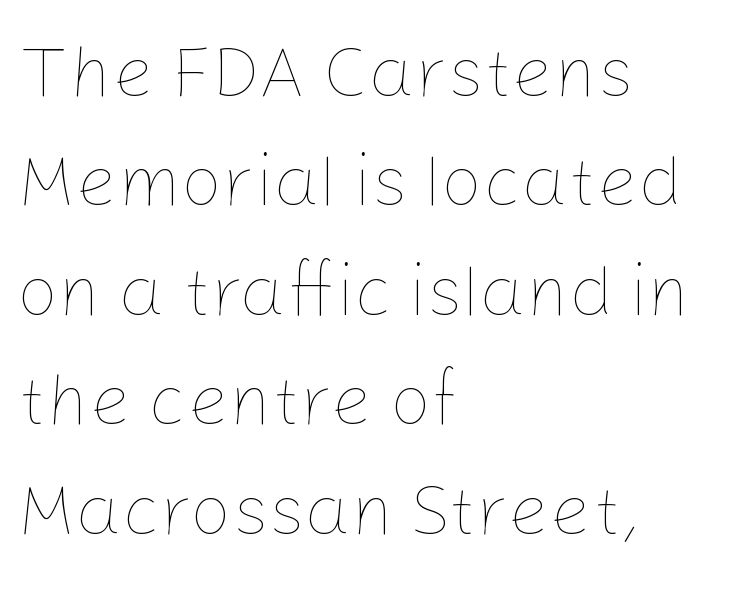
The setting favours the left margin, as ordinary paragraphs usually do. The space directly below the letters is spotless. This sample has the flowing, uneven cadence of proportional lettering. Designer's note — italics off, roman on.
